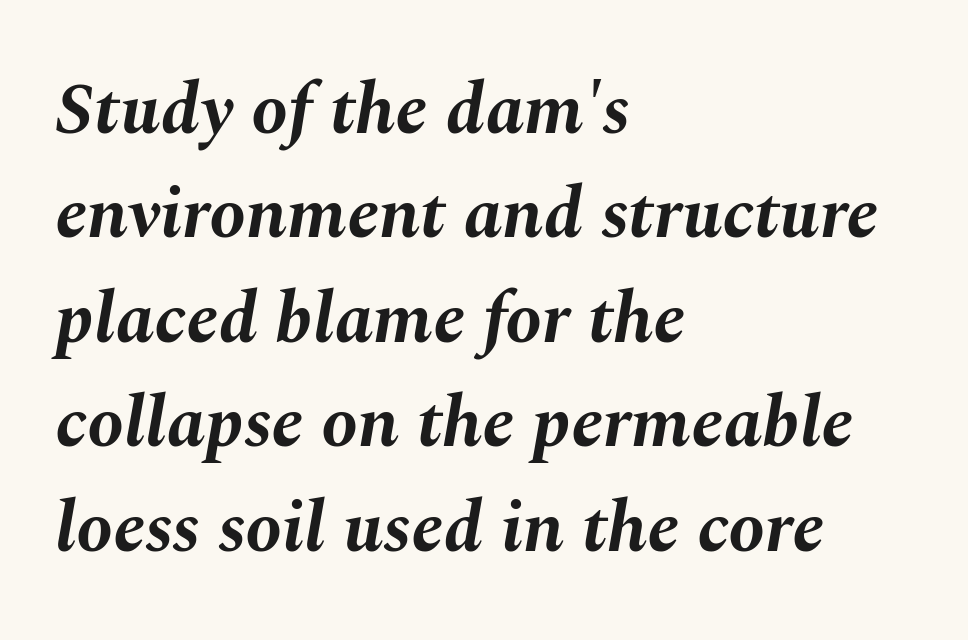
{"italic": "yes", "lean": "right", "slant_degrees": 10, "bold": "yes", "weight": "bold", "width": "normal", "stroke_contrast": "medium", "x_height": "medium", "monospaced": "no", "underline": "no", "align": "left", "line_spacing": "normal", "line_spacing_ratio": 1.43, "letter_spacing": "normal", "letter_spacing_em": 0.0, "glyph_px": 73}
